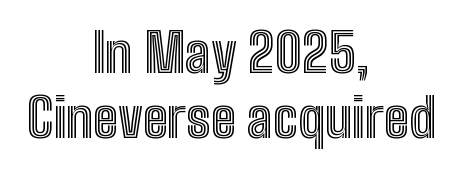
Q: Is the text italic (slanted)? A: No, it is upright.
Q: Is the text underlined? A: No.
Q: How is the paragraph aligned? A: Centered.
Q: Is the spacing between letters normal or unusually wide? A: Normal.
Q: Width (condensed, normal, or wide)? A: Condensed.
Q: x-height? A: Medium.
Q: Monospaced? A: No.
